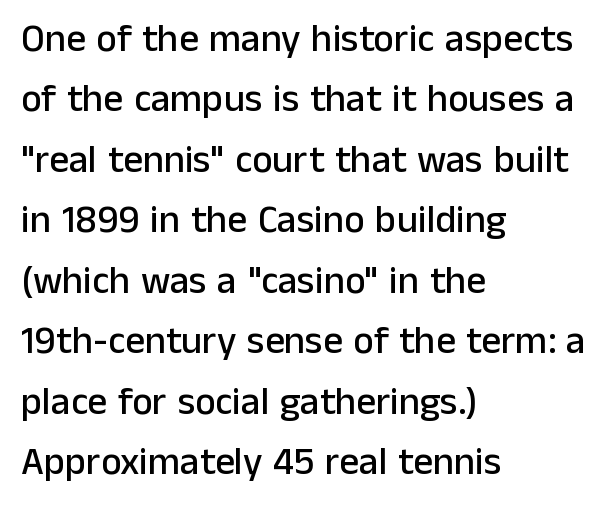
Q: Is the text italic (slanted)? A: No, it is upright.
Q: Is the typeface a serif or a sans-serif typeface? A: Sans-serif.
Q: Is the text underlined? A: No.
Q: How is the paragraph aligned? A: Left-aligned.
Q: Is the spacing between letters normal or unusually wide? A: Normal.
Q: Is the spacing between lines tight, normal or loose? A: Normal.
Q: Width (condensed, normal, or wide)? A: Normal.
Q: Stroke contrast? A: Low.
Q: x-height? A: Medium.
Q: Monospaced? A: No.
